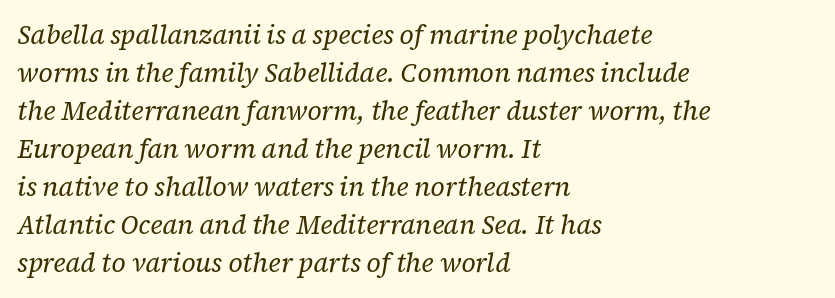
Q: Is the text bold? A: No.
Q: Is the text italic (slanted)? A: Yes, it leans right by about 12 degrees.
Q: Is the text underlined? A: No.
Q: How is the paragraph aligned? A: Left-aligned.
Q: Is the spacing between letters normal or unusually wide? A: Normal.
Q: Is the spacing between lines tight, normal or loose? A: Normal.
